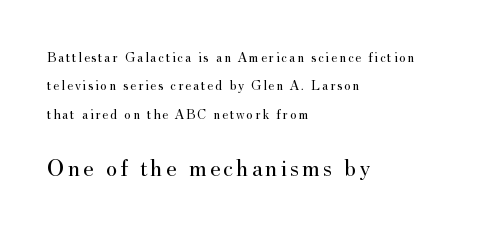
Q: Is the text bold? A: No.
Q: Is the text italic (slanted)? A: No, it is upright.
Q: Is the text underlined? A: No.
Q: How is the paragraph aligned? A: Left-aligned.
Q: Is the spacing between lines tight, normal or loose? A: Loose.
Q: Which block of text is set in a larger size, the first (top) or the second (bottom)? A: The second (bottom) one.
